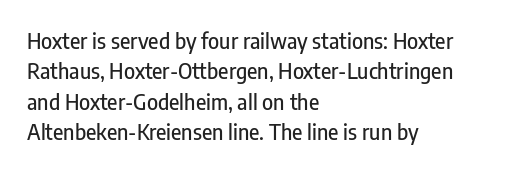
{"italic": "no", "underline": "no", "align": "left", "line_spacing": "normal", "line_spacing_ratio": 1.45, "letter_spacing": "normal", "letter_spacing_em": 0.0, "glyph_px": 21}
